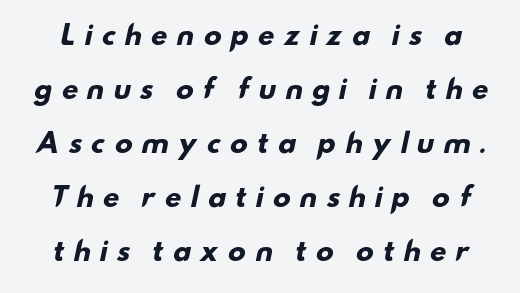
{"bold": "yes", "underline": "no", "line_spacing": "loose", "line_spacing_ratio": 2.08, "letter_spacing": "wide", "letter_spacing_em": 0.32, "glyph_px": 26}
